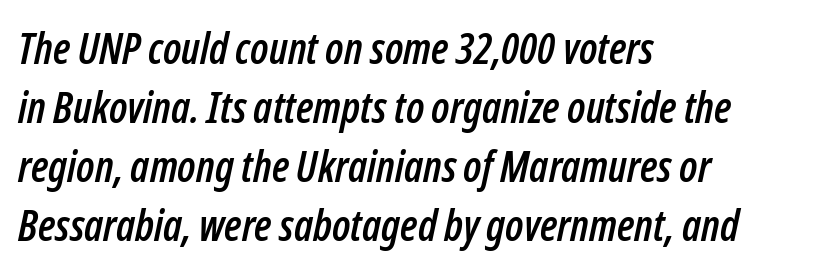
{"italic": "yes", "lean": "right", "slant_degrees": 12, "width": "condensed", "stroke_contrast": "low", "x_height": "medium", "monospaced": "no", "underline": "no", "align": "left", "line_spacing": "normal", "line_spacing_ratio": 1.37, "letter_spacing": "normal", "letter_spacing_em": 0.0, "glyph_px": 43}
